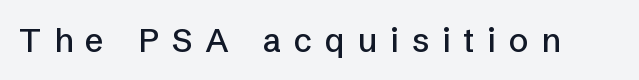
Any mark beneath the type? The region is blank. The letters are spread apart with noticeably loose tracking. Character widths vary here, with narrow letters taking less room than wide ones. Note: no serifs on the glyphs.
